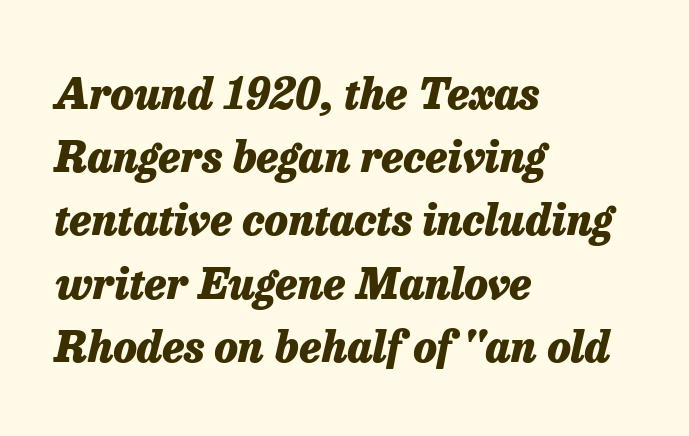
The image shows 43 px heavy type, italic (leaning right); set left-aligned, normal line spacing (1.47x), normal letter spacing, not underlined; low stroke contrast and a medium x-height.
